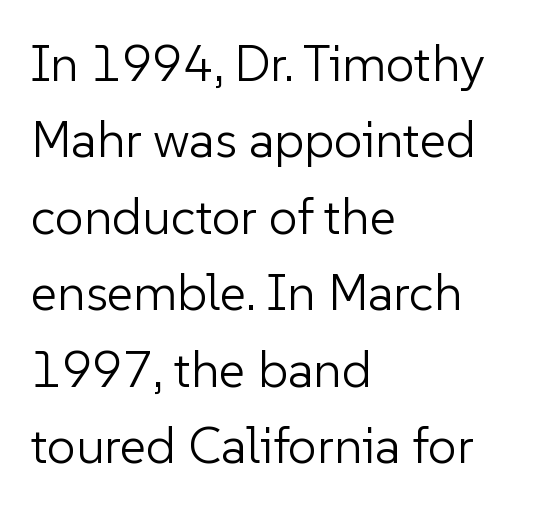
{"serif": "no", "italic": "no", "bold": "no", "weight": "light", "width": "normal", "stroke_contrast": "low", "x_height": "medium", "monospaced": "no", "underline": "no", "align": "left", "line_spacing": "normal", "line_spacing_ratio": 1.5, "letter_spacing": "normal", "letter_spacing_em": 0.0, "glyph_px": 51}
